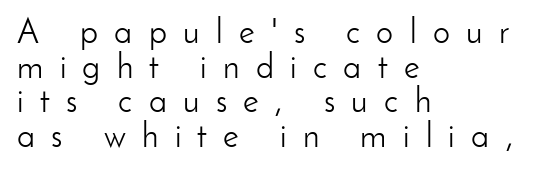
{"serif": "no", "italic": "no", "bold": "no", "weight": "light", "width": "normal", "stroke_contrast": "low", "x_height": "small", "monospaced": "no", "underline": "no", "align": "left", "line_spacing": "tight", "line_spacing_ratio": 1.02, "letter_spacing": "wide", "letter_spacing_em": 0.48, "glyph_px": 34}
